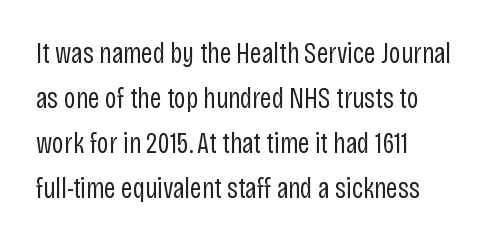
The image shows 29 px regular-weight, condensed sans-serif type, upright; set left-aligned, normal line spacing (1.55x), normal letter spacing, not underlined; low stroke contrast and a large x-height.
